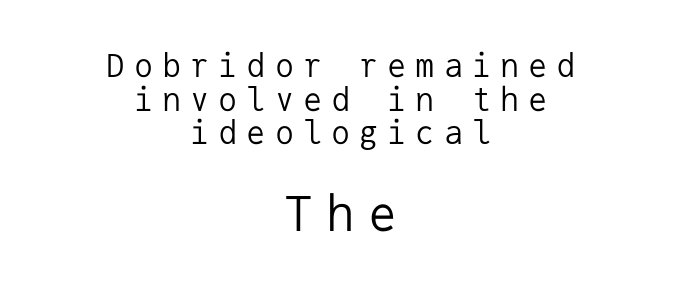
Q: Is the text bold? A: No.
Q: Is the text italic (slanted)? A: No, it is upright.
Q: Is the typeface a serif or a sans-serif typeface? A: Sans-serif.
Q: Is the text underlined? A: No.
Q: How is the paragraph aligned? A: Centered.
Q: Is the spacing between letters normal or unusually wide? A: Unusually wide.
Q: Is the spacing between lines tight, normal or loose? A: Tight.
Q: Which block of text is set in a larger size, the first (top) or the second (bottom)? A: The second (bottom) one.
Q: Width (condensed, normal, or wide)? A: Normal.
Q: Stroke contrast? A: Low.
Q: x-height? A: Medium.
Q: Monospaced? A: Yes.
